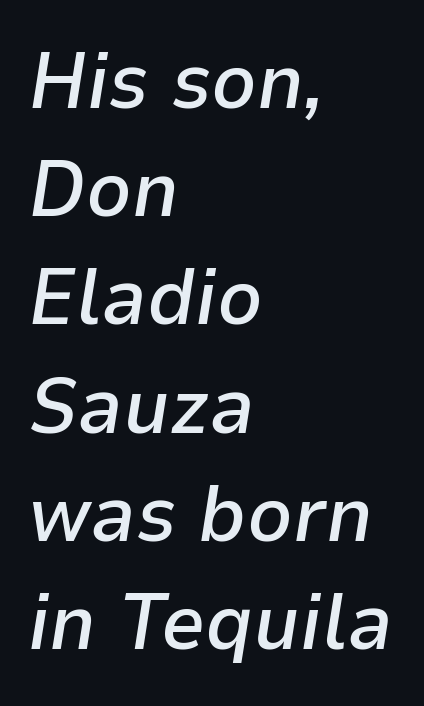
The image shows 79 px semibold type, italic (leaning right); set left-aligned, normal line spacing (1.37x), normal letter spacing, not underlined; low stroke contrast and a medium x-height.
